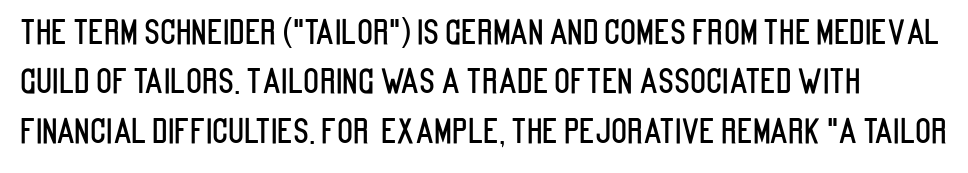
Q: Is the text italic (slanted)? A: No, it is upright.
Q: Is the typeface a serif or a sans-serif typeface? A: Sans-serif.
Q: Is the text underlined? A: No.
Q: Is the spacing between letters normal or unusually wide? A: Normal.
Q: Is the spacing between lines tight, normal or loose? A: Normal.
Q: Width (condensed, normal, or wide)? A: Condensed.
Q: Stroke contrast? A: Low.
Q: x-height? A: Large.
Q: Monospaced? A: No.
